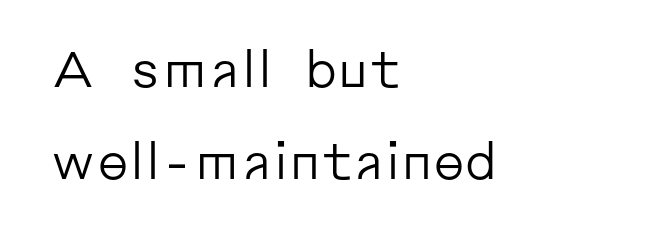
{"serif": "no", "italic": "no", "bold": "no", "weight": "regular", "width": "normal", "stroke_contrast": "low", "x_height": "medium", "monospaced": "no", "underline": "no", "align": "left", "line_spacing_ratio": 1.85, "letter_spacing": "normal", "letter_spacing_em": 0.0, "glyph_px": 50}
